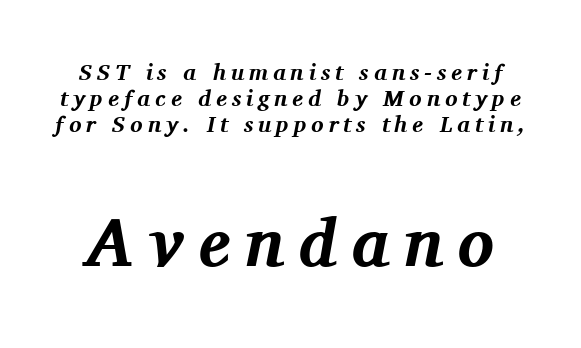
It's the slanting kind of type. Clear beneath every line of the passage. Heavy, bold letterforms. The letters advance in unequal steps, a hallmark of proportional type. The space between consecutive lines is stingy. The letters are spread apart with noticeably loose tracking.
